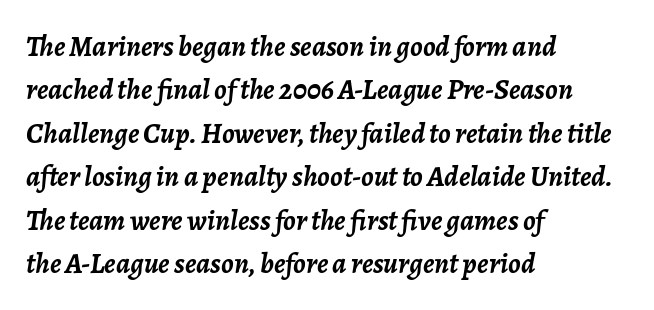
{"italic": "yes", "lean": "right", "slant_degrees": 7, "bold": "yes", "weight": "semibold", "width": "normal", "stroke_contrast": "low", "x_height": "medium", "monospaced": "no", "underline": "no", "align": "left", "line_spacing": "normal", "line_spacing_ratio": 1.5, "letter_spacing": "normal", "letter_spacing_em": 0.0, "glyph_px": 29}
